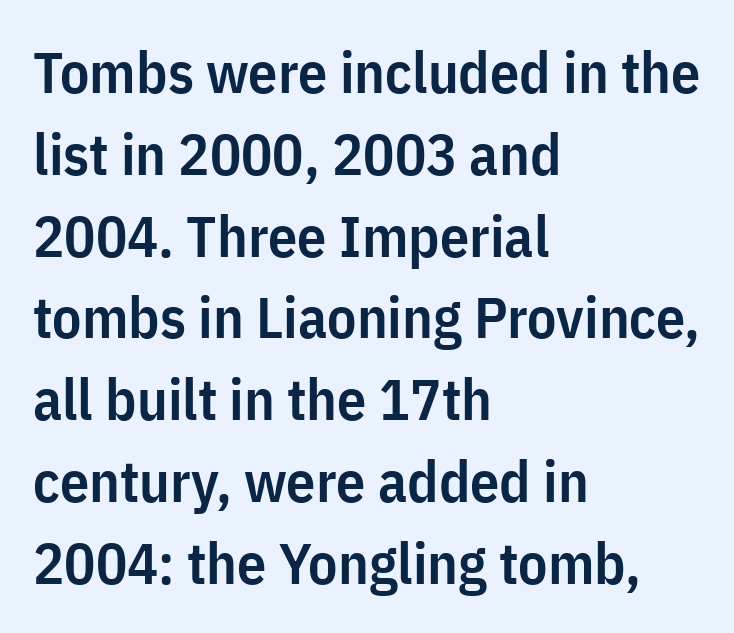
Q: Is the text bold? A: Semi-bold.
Q: Is the text italic (slanted)? A: No, it is upright.
Q: Is the typeface a serif or a sans-serif typeface? A: Sans-serif.
Q: Is the text underlined? A: No.
Q: How is the paragraph aligned? A: Left-aligned.
Q: Is the spacing between letters normal or unusually wide? A: Normal.
Q: Is the spacing between lines tight, normal or loose? A: Normal.
Q: Width (condensed, normal, or wide)? A: Condensed.
Q: Stroke contrast? A: Low.
Q: x-height? A: Medium.
Q: Monospaced? A: No.
